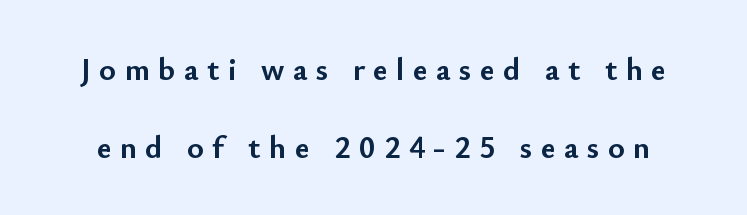
Q: Is the text bold? A: Yes.
Q: Is the text italic (slanted)? A: No, it is upright.
Q: Is the typeface a serif or a sans-serif typeface? A: Sans-serif.
Q: Is the text underlined? A: No.
Q: Is the spacing between letters normal or unusually wide? A: Unusually wide.
Q: Is the spacing between lines tight, normal or loose? A: Loose.
Q: Width (condensed, normal, or wide)? A: Normal.
Q: Stroke contrast? A: Low.
Q: x-height? A: Small.
Q: Monospaced? A: No.
